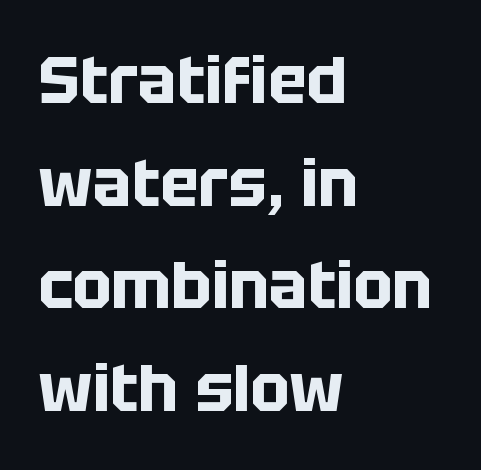
Character widths vary here, with narrow letters taking less room than wide ones. Line spacing here is normal. Bold? Absolutely — the strokes are thick and heavy. Short and long lines alike share a common starting point at left. Nothing sits at the stroke ends, so this counts as sans-serif.
